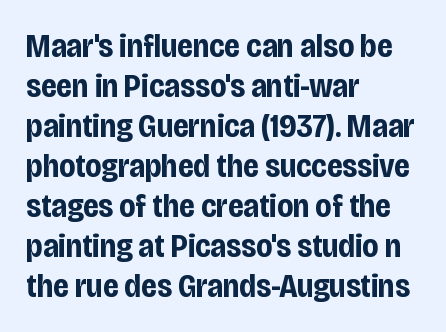
The image shows 33 px bold, condensed sans-serif type, upright; set left-aligned, line spacing 1.21x, normal letter spacing, not underlined; low stroke contrast and a large x-height.
